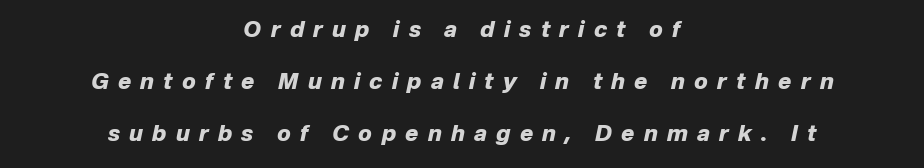
Q: Is the text bold? A: Yes.
Q: Is the text italic (slanted)? A: Yes, it leans right by about 12 degrees.
Q: Is the text underlined? A: No.
Q: How is the paragraph aligned? A: Centered.
Q: Is the spacing between letters normal or unusually wide? A: Unusually wide.
Q: Is the spacing between lines tight, normal or loose? A: Loose.
